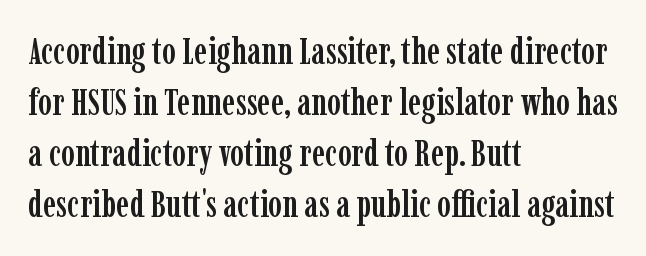
Rows of type keep a routine distance in the vertical direction. Caption: standard tracking, unaltered. Looks like regular typesetting: each glyph gets only the width it needs. Underline: absent. Does the copy run flush right? No — it runs flush left. Characters remain perfectly vertical along every line.
